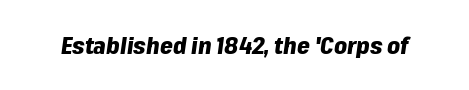
You'd pick this weight for a headline — it's a proper bold. This sample uses plain, unmodified letter spacing. The area under the type is left untouched. Style check: oblique.
